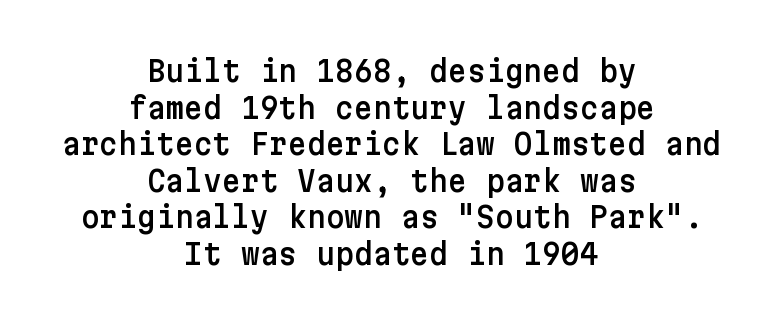
Honestly, the letter spacing is just normal — you wouldn't notice it. The space between consecutive lines is moderate. Italic? Not at all — the glyphs are vertical. Unmarked baselines from the first word to the last. In terms of letterform style, serifs are entirely absent.
